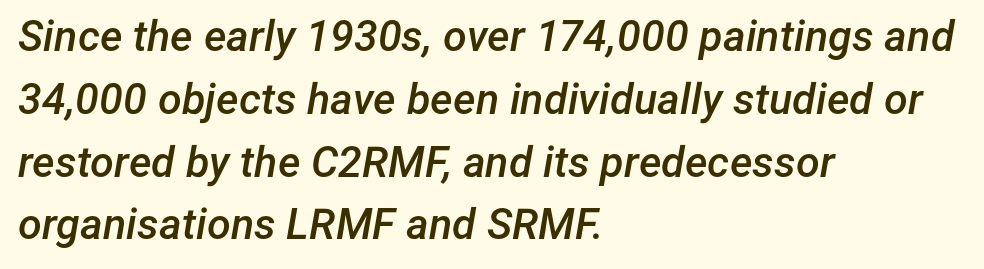
{"italic": "yes", "lean": "right", "slant_degrees": 12, "bold": "semi", "weight": "semibold", "width": "normal", "stroke_contrast": "low", "x_height": "medium", "monospaced": "no", "underline": "no", "align": "left", "line_spacing": "normal", "line_spacing_ratio": 1.46, "letter_spacing": "normal", "letter_spacing_em": 0.0, "glyph_px": 43}
